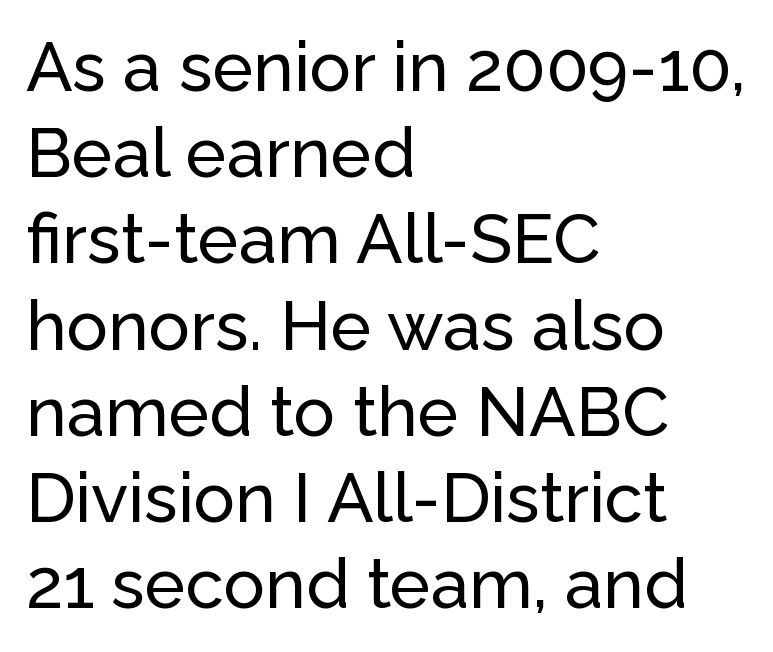
Each letter's strokes conclude bluntly, with no projecting serifs. The leading is moderate, giving the passage an even texture. Horizontally, the lines are justified to the leading edge only. The passage shown has conventional tracking throughout. Looks like regular typesetting: each glyph gets only the width it needs. Vertical strokes here are truly vertical.
